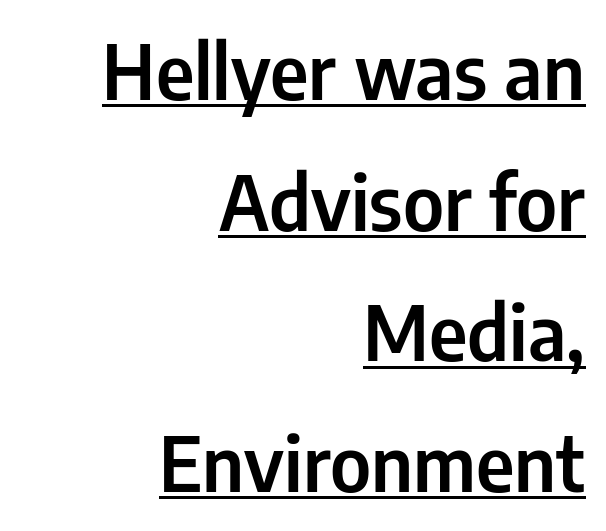
This sample uses an upright cut, with every glyph sitting square on the baseline. Each letter's strokes conclude bluntly, with no projecting serifs. The rendering uses natural spacing where letterforms have individual widths. Nothing unusual about the tracking: characters are spaced as the font intends.
